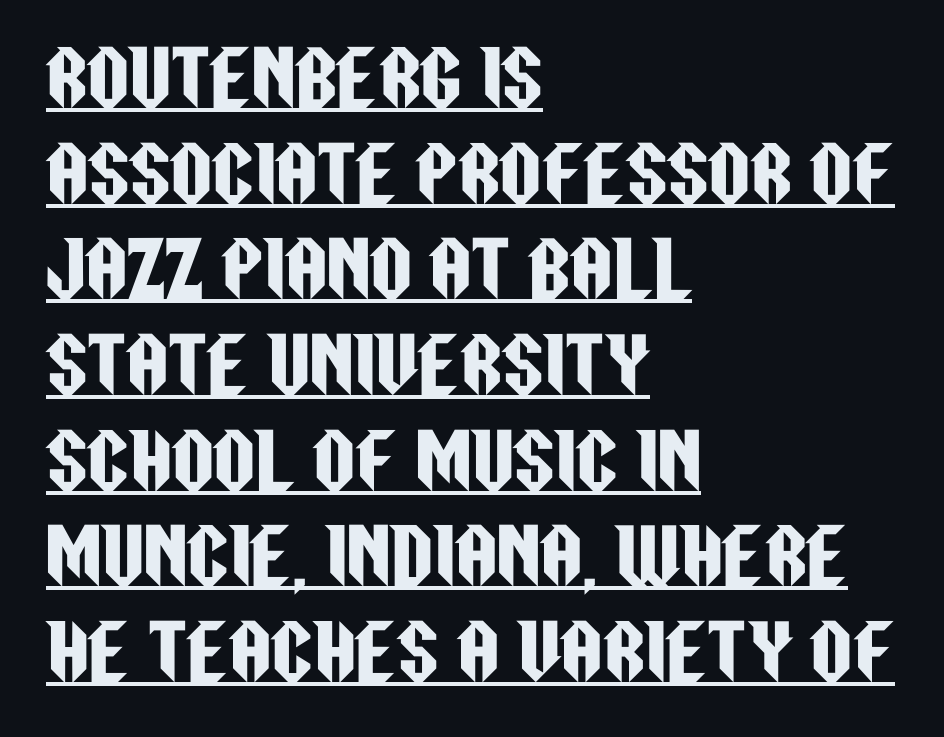
The image shows 73 px condensed sans-serif type, upright; set left-aligned, normal line spacing (1.31x), normal letter spacing, underlined; low stroke contrast and a large x-height.
